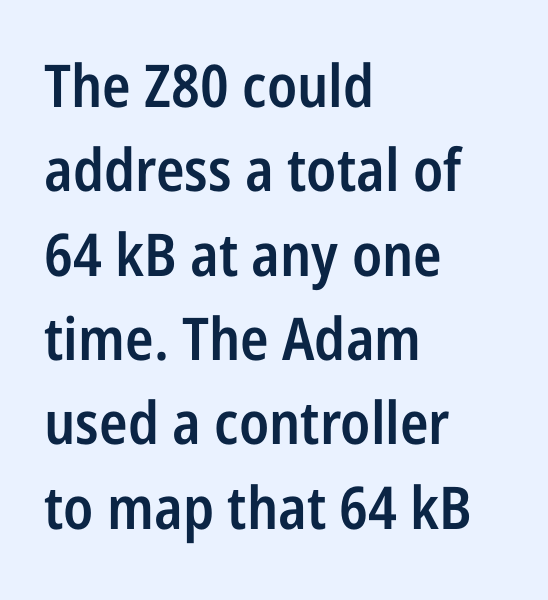
The face used here is proportionally spaced, like ordinary book or web type. Each new line begins a customary step beneath the previous one. Typographically, this falls in the sans-serif category. No extra tracking has been applied to these lines. Quick note: underline off. Line beginnings align vertically; line endings do not.
